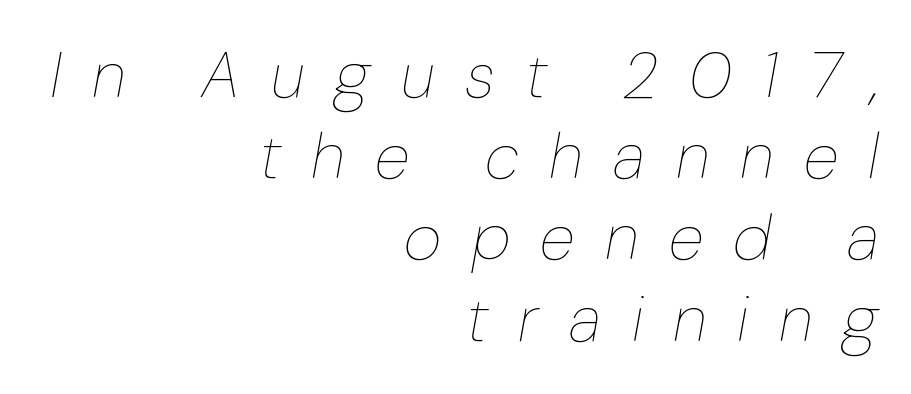
Q: Is the text bold? A: No.
Q: Is the text italic (slanted)? A: Yes, it leans right by about 10 degrees.
Q: Is the text underlined? A: No.
Q: How is the paragraph aligned? A: Right-aligned.
Q: Is the spacing between letters normal or unusually wide? A: Unusually wide.
Q: Is the spacing between lines tight, normal or loose? A: Normal.
Q: Width (condensed, normal, or wide)? A: Normal.
Q: Stroke contrast? A: Low.
Q: x-height? A: Medium.
Q: Monospaced? A: No.
